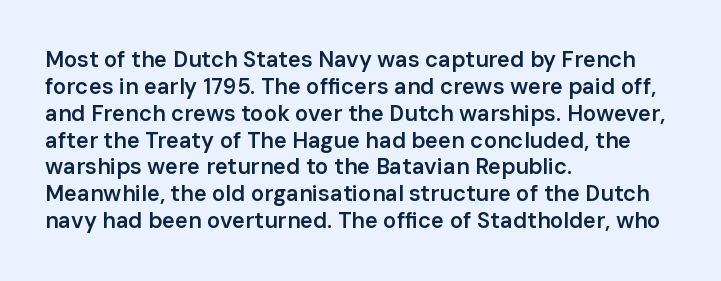
Q: Is the text bold? A: Semi-bold.
Q: Is the text italic (slanted)? A: No, it is upright.
Q: Is the text underlined? A: No.
Q: How is the paragraph aligned? A: Left-aligned.
Q: Is the spacing between letters normal or unusually wide? A: Normal.
